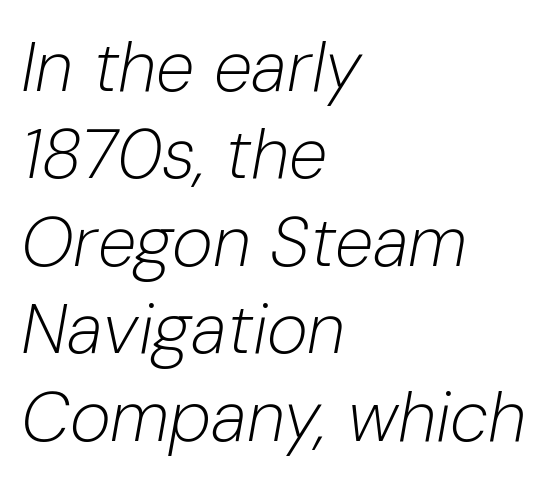
The image shows 70 px light type, italic (leaning right); set left-aligned, normal line spacing (1.25x), normal letter spacing, not underlined; low stroke contrast and a medium x-height.
